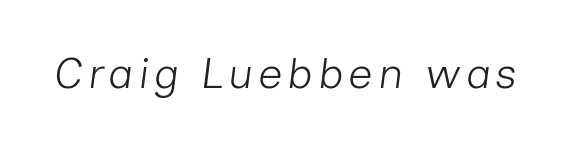
{"italic": "yes", "lean": "right", "slant_degrees": 7, "bold": "no", "weight": "light", "width": "normal", "stroke_contrast": "low", "x_height": "medium", "monospaced": "no", "underline": "no", "glyph_px": 43}
